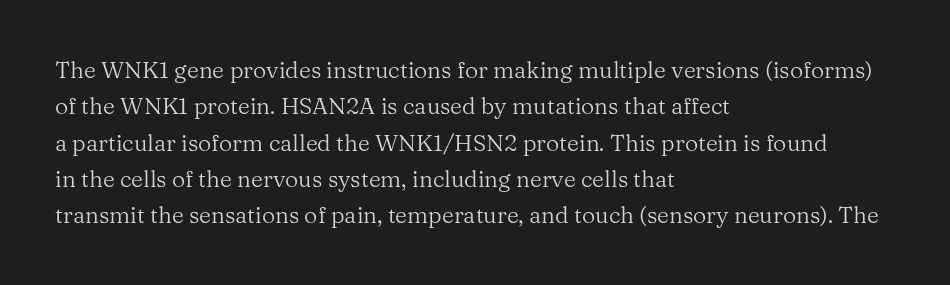
{"italic": "no", "bold": "no", "underline": "no", "align": "left", "line_spacing": "normal", "line_spacing_ratio": 1.58, "letter_spacing": "normal", "letter_spacing_em": 0.0, "glyph_px": 23}
